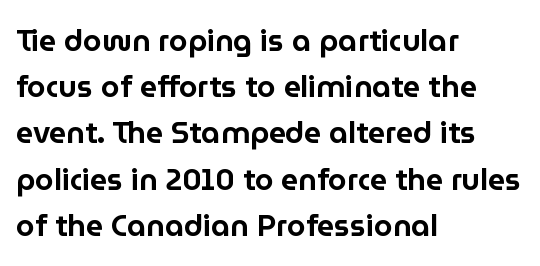
Q: Is the text italic (slanted)? A: No, it is upright.
Q: Is the typeface a serif or a sans-serif typeface? A: Sans-serif.
Q: Is the text underlined? A: No.
Q: How is the paragraph aligned? A: Left-aligned.
Q: Is the spacing between letters normal or unusually wide? A: Normal.
Q: Is the spacing between lines tight, normal or loose? A: Normal.
Q: Width (condensed, normal, or wide)? A: Normal.
Q: Stroke contrast? A: Low.
Q: x-height? A: Medium.
Q: Monospaced? A: No.
